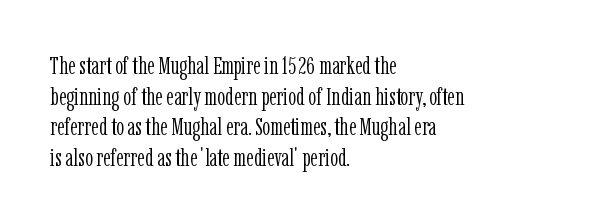
The letters look calm and open, with moderate or lighter stems. Descenders are the only things crossing below the line. Left-aligned paragraph, ragged on the right. Short note: letters normally spaced.
